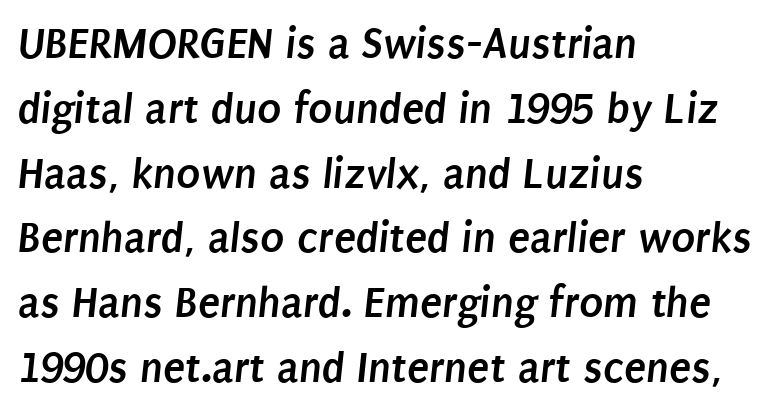
The image shows 45 px semibold, condensed sans-serif type; set left-aligned, normal line spacing (1.44x), normal letter spacing, not underlined; low stroke contrast and a large x-height.
